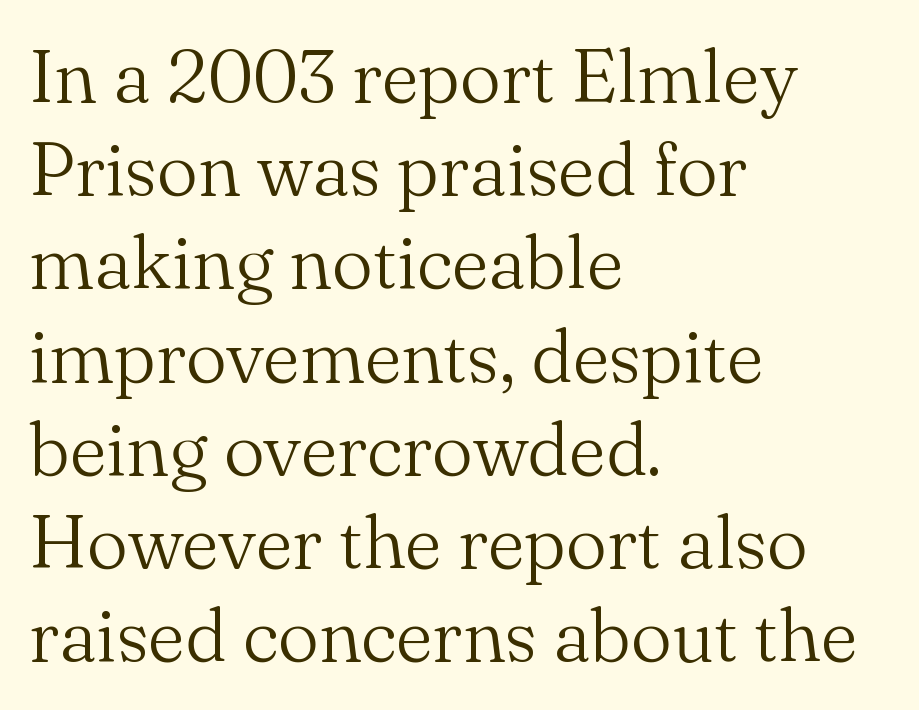
The font family rendered here belongs to the serif group. The area under the type is left untouched. Nothing heavy about these letters — not bold at all. These lines are set flush left with a ragged right edge. Think of a printed novel: that variable character pitch is what you see here.
